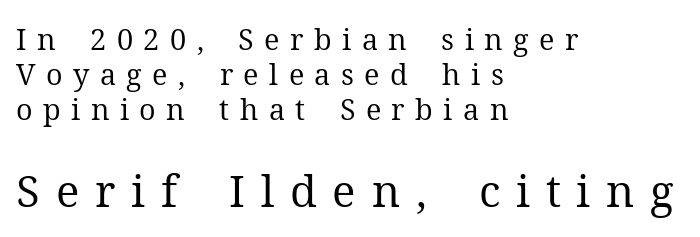
The image shows 44 px regular-weight serif type, upright; set left-aligned, line spacing 1.21x, unusually wide letter spacing (+0.36 em), not underlined; the second (bottom) block is 1.52x larger; medium stroke contrast and a medium x-height.
